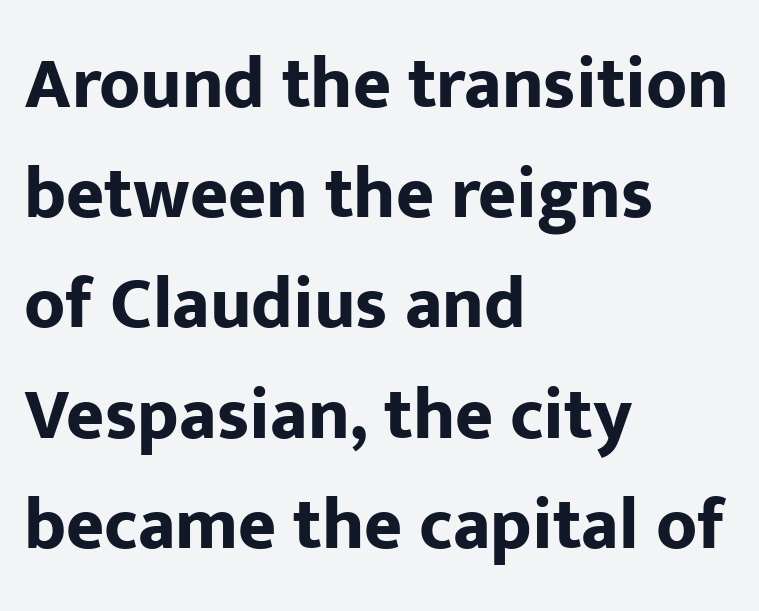
Unlike a traditional serif, this face leaves its strokes unadorned. Italic? Not at all — the glyphs are vertical. Is the letter spacing exaggerated? No — it looks like the ordinary default. Horizontal alignment here is leftward, the default for most running prose. Looks like regular typesetting: each glyph gets only the width it needs.
